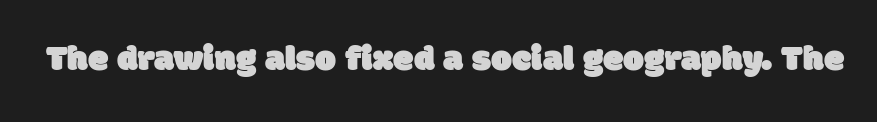
I'd call this a sans setting — the letters go barefoot. Just letters on the line, the space beneath them empty. The face used here is proportionally spaced, like ordinary book or web type. Glyph-to-glyph distance matches everyday printed text.
